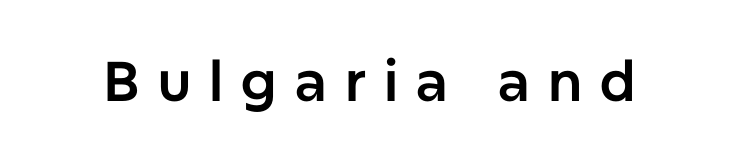
{"serif": "no", "italic": "no", "width": "normal", "stroke_contrast": "low", "x_height": "medium", "monospaced": "no", "underline": "no", "letter_spacing": "wide", "letter_spacing_em": 0.29, "glyph_px": 56}
